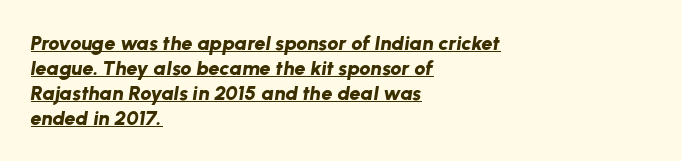
Q: Is the text bold? A: Yes.
Q: Is the text italic (slanted)? A: Yes, it leans right by about 8 degrees.
Q: Is the text underlined? A: Yes.
Q: How is the paragraph aligned? A: Left-aligned.
Q: Is the spacing between letters normal or unusually wide? A: Normal.
Q: Is the spacing between lines tight, normal or loose? A: Normal.
